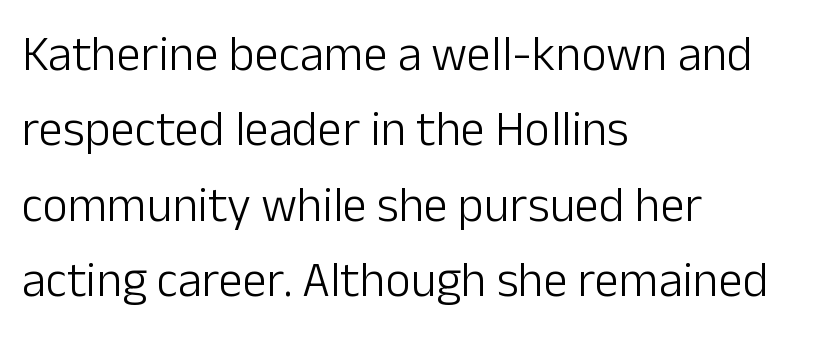
{"serif": "no", "italic": "no", "bold": "no", "weight": "light", "width": "normal", "stroke_contrast": "low", "x_height": "medium", "monospaced": "no", "underline": "no", "align": "left", "line_spacing": "normal", "line_spacing_ratio": 1.54, "letter_spacing": "normal", "letter_spacing_em": 0.0, "glyph_px": 49}
